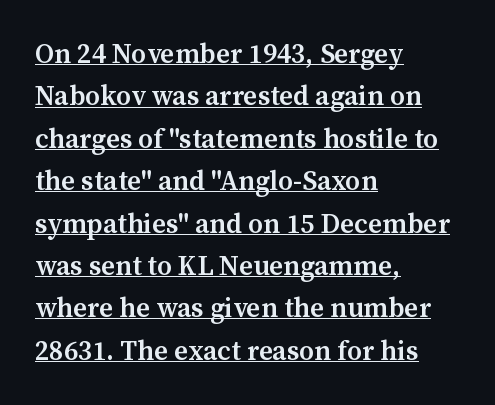
{"italic": "no", "bold": "semi", "underline": "yes", "align": "left", "line_spacing": "normal", "line_spacing_ratio": 1.57, "letter_spacing": "normal", "letter_spacing_em": 0.0, "glyph_px": 27}
